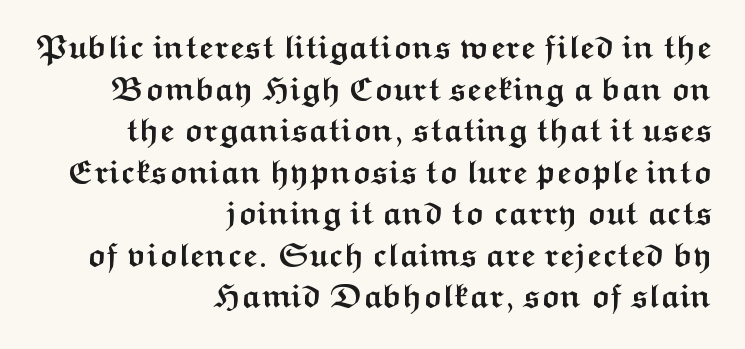
Q: Is the text bold? A: Yes.
Q: Is the text italic (slanted)? A: No, it is upright.
Q: Is the typeface a serif or a sans-serif typeface? A: Sans-serif.
Q: Is the text underlined? A: No.
Q: How is the paragraph aligned? A: Right-aligned.
Q: Is the spacing between letters normal or unusually wide? A: Normal.
Q: Is the spacing between lines tight, normal or loose? A: Normal.
Q: Width (condensed, normal, or wide)? A: Wide.
Q: Stroke contrast? A: Medium.
Q: x-height? A: Medium.
Q: Monospaced? A: No.
